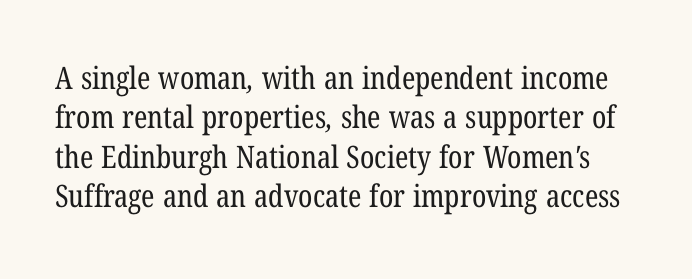
The image shows 31 px regular-weight, condensed serif type; set normal line spacing (1.27x), normal letter spacing, not underlined; low stroke contrast and a medium x-height.
